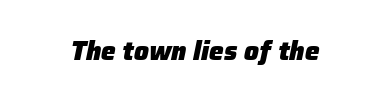
Notice how thick the strokes are: this is what a full bold looks like. Default kerning and tracking; the words read as compact shapes. The words here are not underlined. Slanted lettering throughout.
